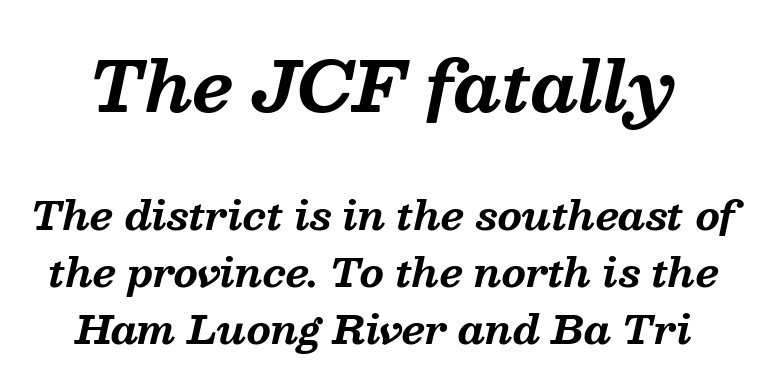
The image shows 68 px bold serif type, italic (leaning right); set normal line spacing (1.46x), normal letter spacing, not underlined; the first (top) block is 1.74x larger; medium stroke contrast and a medium x-height.
